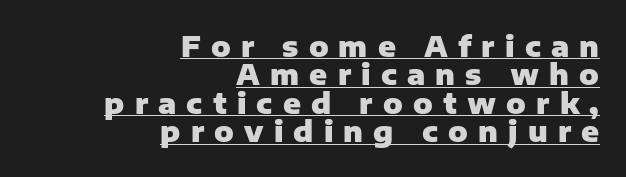
{"serif": "no", "italic": "no", "bold": "yes", "weight": "heavy", "width": "normal", "stroke_contrast": "low", "x_height": "medium", "monospaced": "no", "underline": "yes", "align": "right", "line_spacing": "tight", "line_spacing_ratio": 0.98, "letter_spacing": "wide", "letter_spacing_em": 0.35, "glyph_px": 29}
